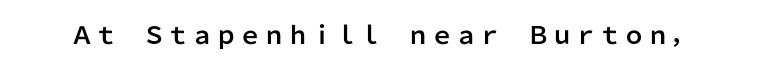
The image shows 24 px text type, upright; set normal letter spacing, not underlined.
